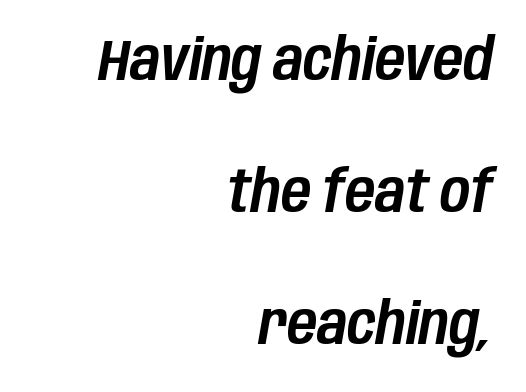
The image shows 58 px condensed type, italic (leaning right); set right-aligned, loose line spacing (2.28x), normal letter spacing, not underlined; low stroke contrast and a large x-height.
